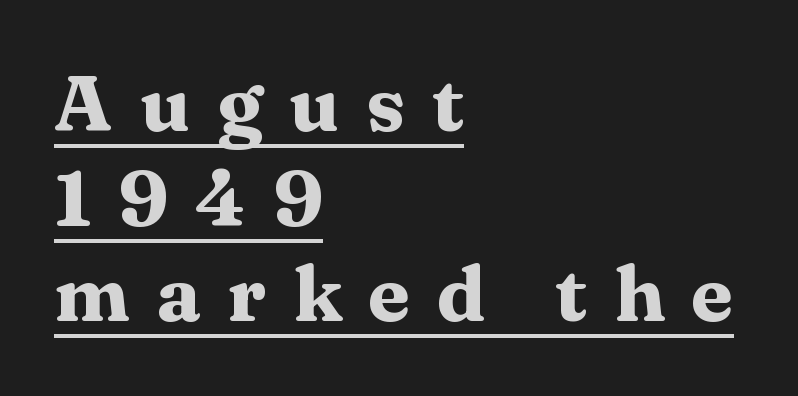
{"serif": "yes", "italic": "no", "bold": "yes", "weight": "heavy", "width": "wide", "stroke_contrast": "medium", "x_height": "medium", "monospaced": "no", "underline": "yes", "align": "left", "line_spacing_ratio": 1.22, "letter_spacing": "wide", "letter_spacing_em": 0.34, "glyph_px": 78}
